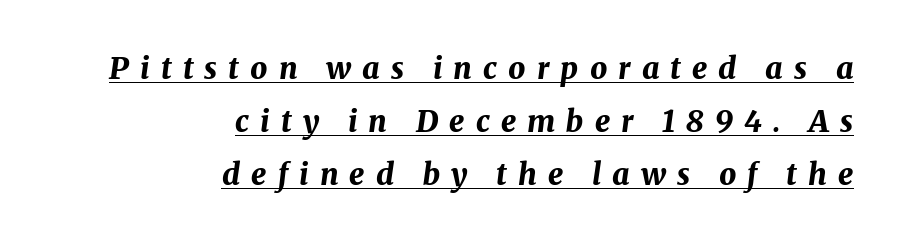
The image shows 30 px bold type, italic (leaning right); set right-aligned, line spacing 1.77x, unusually wide letter spacing (+0.37 em), underlined; medium stroke contrast and a medium x-height.
